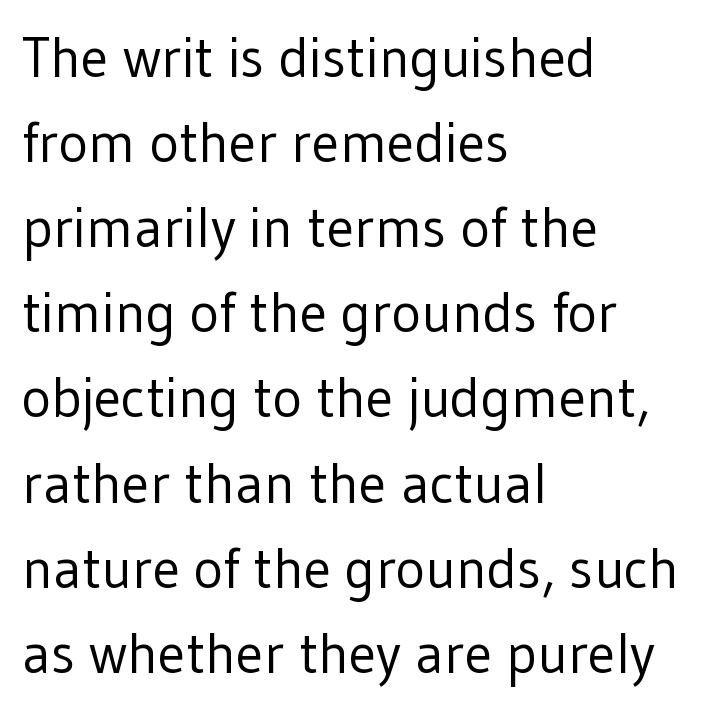
The image shows 56 px regular-weight sans-serif type, upright; set left-aligned, normal line spacing (1.52x), normal letter spacing, not underlined; low stroke contrast and a medium x-height.
